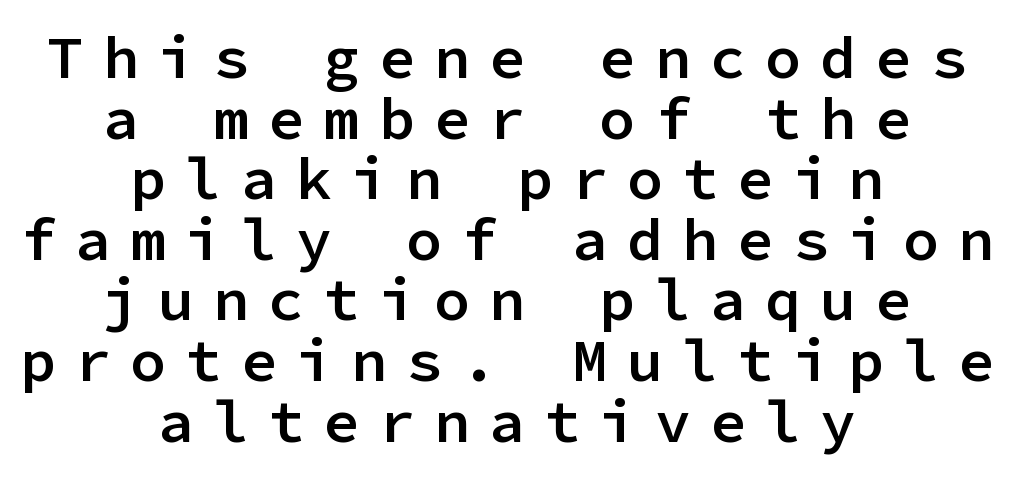
{"serif": "no", "italic": "no", "bold": "semi", "weight": "semibold", "width": "normal", "stroke_contrast": "low", "x_height": "medium", "monospaced": "yes", "underline": "no", "align": "center", "line_spacing": "tight", "line_spacing_ratio": 1.01, "letter_spacing": "wide", "letter_spacing_em": 0.32, "glyph_px": 60}
